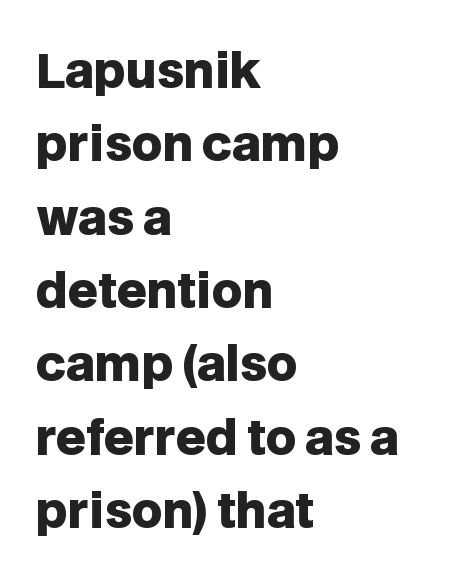
Q: Is the text bold? A: Yes.
Q: Is the text italic (slanted)? A: No, it is upright.
Q: Is the typeface a serif or a sans-serif typeface? A: Sans-serif.
Q: Is the text underlined? A: No.
Q: How is the paragraph aligned? A: Left-aligned.
Q: Is the spacing between letters normal or unusually wide? A: Normal.
Q: Is the spacing between lines tight, normal or loose? A: Normal.
Q: Width (condensed, normal, or wide)? A: Normal.
Q: Stroke contrast? A: Low.
Q: x-height? A: Large.
Q: Monospaced? A: No.
